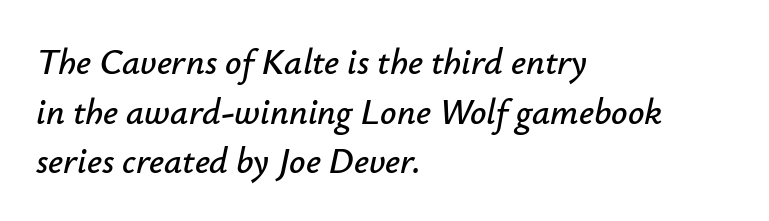
{"italic": "yes", "lean": "right", "slant_degrees": 12, "width": "normal", "stroke_contrast": "low", "x_height": "small", "monospaced": "no", "underline": "no", "align": "left", "line_spacing": "normal", "line_spacing_ratio": 1.38, "letter_spacing": "normal", "letter_spacing_em": 0.0, "glyph_px": 36}
